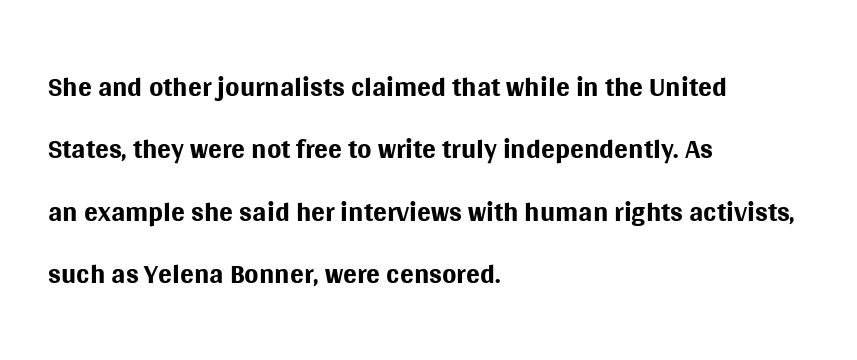
{"serif": "no", "italic": "no", "bold": "no", "weight": "regular", "width": "normal", "stroke_contrast": "medium", "x_height": "large", "monospaced": "no", "underline": "no", "align": "left", "line_spacing": "normal", "line_spacing_ratio": 1.52, "letter_spacing": "normal", "letter_spacing_em": 0.0, "glyph_px": 41}
